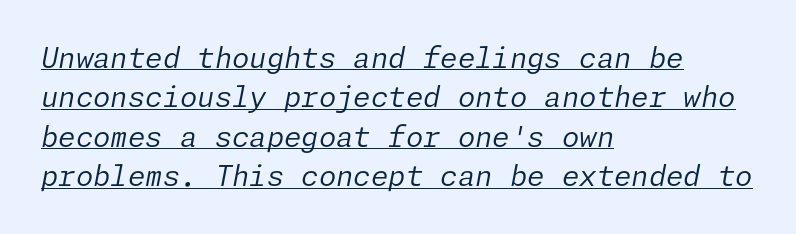
Q: Is the text bold? A: No.
Q: Is the text italic (slanted)? A: Yes, it leans right by about 11 degrees.
Q: Is the text underlined? A: Yes.
Q: How is the paragraph aligned? A: Left-aligned.
Q: Is the spacing between letters normal or unusually wide? A: Normal.
Q: Is the spacing between lines tight, normal or loose? A: Normal.
Q: Width (condensed, normal, or wide)? A: Normal.
Q: Stroke contrast? A: Low.
Q: x-height? A: Medium.
